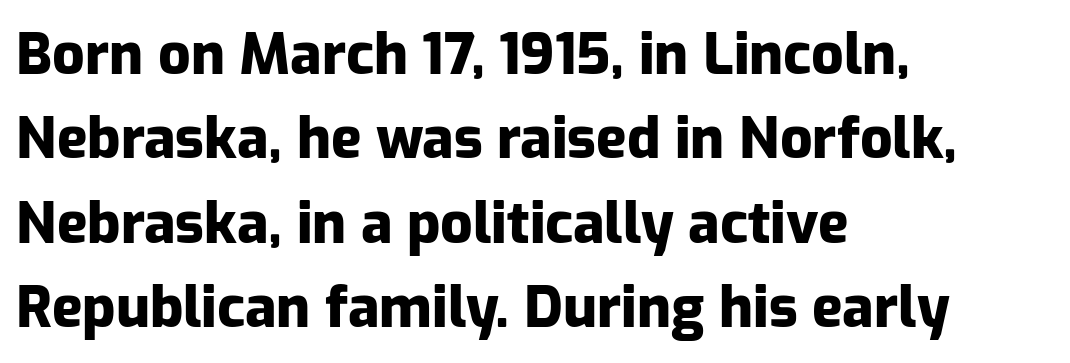
Q: Is the text bold? A: Yes.
Q: Is the text italic (slanted)? A: No, it is upright.
Q: Is the typeface a serif or a sans-serif typeface? A: Sans-serif.
Q: Is the text underlined? A: No.
Q: How is the paragraph aligned? A: Left-aligned.
Q: Is the spacing between letters normal or unusually wide? A: Normal.
Q: Is the spacing between lines tight, normal or loose? A: Normal.
Q: Width (condensed, normal, or wide)? A: Normal.
Q: Stroke contrast? A: Low.
Q: x-height? A: Medium.
Q: Monospaced? A: No.
